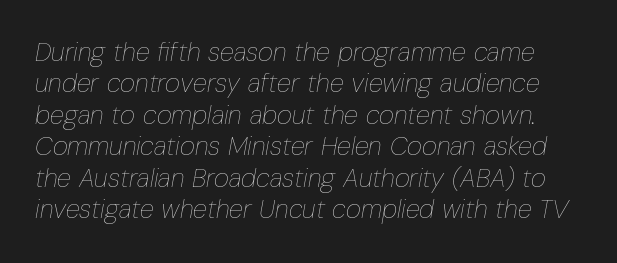
The image shows 26 px text type, italic (leaning right); set line spacing 1.21x, normal letter spacing, not underlined.
